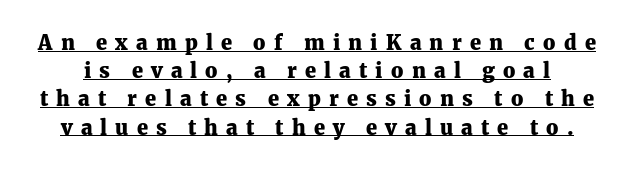
The image shows 20 px bold type, upright; set normal line spacing (1.41x), unusually wide letter spacing (+0.41 em), underlined.
